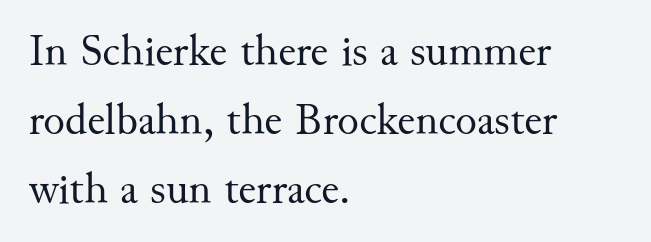
{"serif": "yes", "italic": "no", "bold": "no", "weight": "regular", "width": "normal", "stroke_contrast": "medium", "x_height": "small", "monospaced": "no", "underline": "no", "align": "left", "line_spacing": "normal", "line_spacing_ratio": 1.53, "letter_spacing": "normal", "letter_spacing_em": 0.0, "glyph_px": 45}
